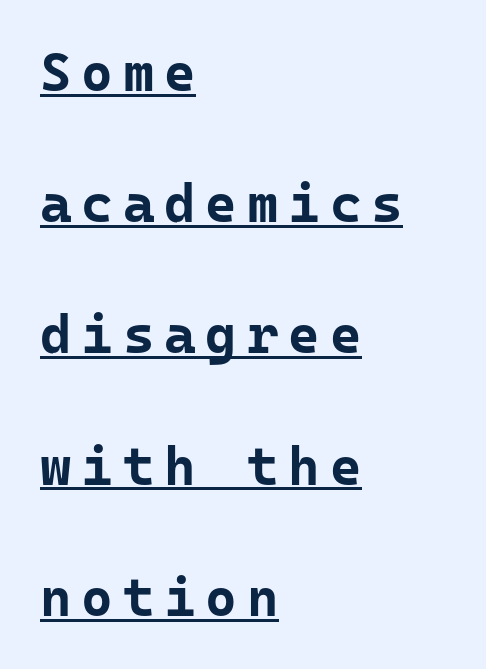
Q: Is the text bold? A: Yes.
Q: Is the text italic (slanted)? A: No, it is upright.
Q: Is the typeface a serif or a sans-serif typeface? A: Sans-serif.
Q: Is the text underlined? A: Yes.
Q: How is the paragraph aligned? A: Left-aligned.
Q: Is the spacing between lines tight, normal or loose? A: Loose.
Q: Width (condensed, normal, or wide)? A: Normal.
Q: Stroke contrast? A: Low.
Q: x-height? A: Medium.
